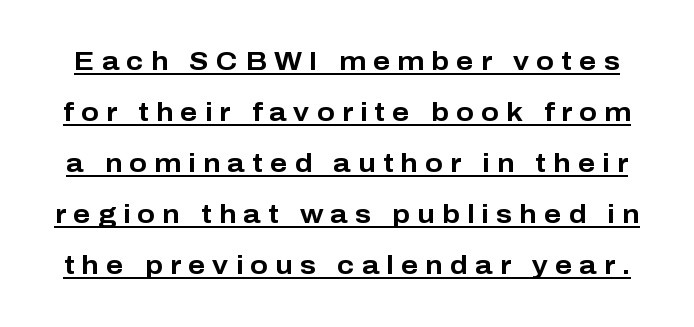
Q: Is the text bold? A: Yes.
Q: Is the text italic (slanted)? A: No, it is upright.
Q: Is the text underlined? A: Yes.
Q: Is the spacing between letters normal or unusually wide? A: Unusually wide.
Q: Is the spacing between lines tight, normal or loose? A: Loose.
